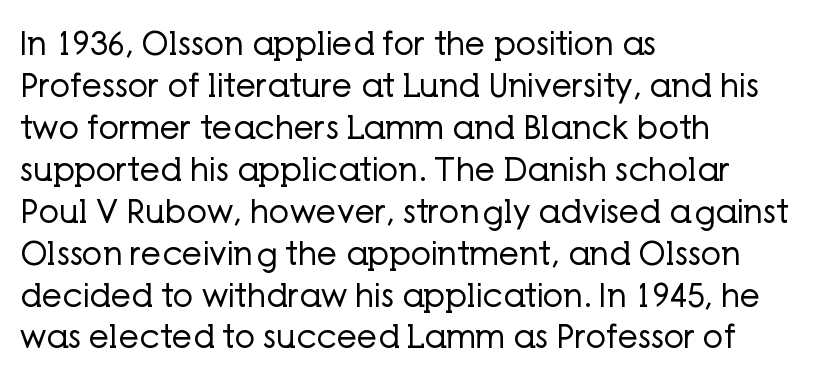
The image shows 32 px regular-weight sans-serif type, upright; set left-aligned, normal line spacing (1.31x), normal letter spacing, not underlined; low stroke contrast and a medium x-height.
